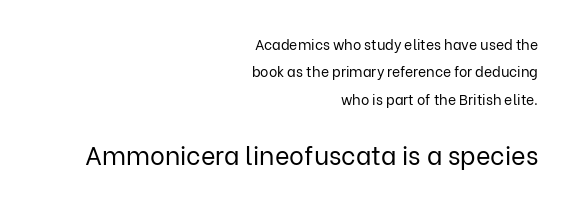
The image shows 25 px text type, upright; set right-aligned, loose line spacing (1.95x), normal letter spacing, not underlined; the second (bottom) block is 1.79x larger.
